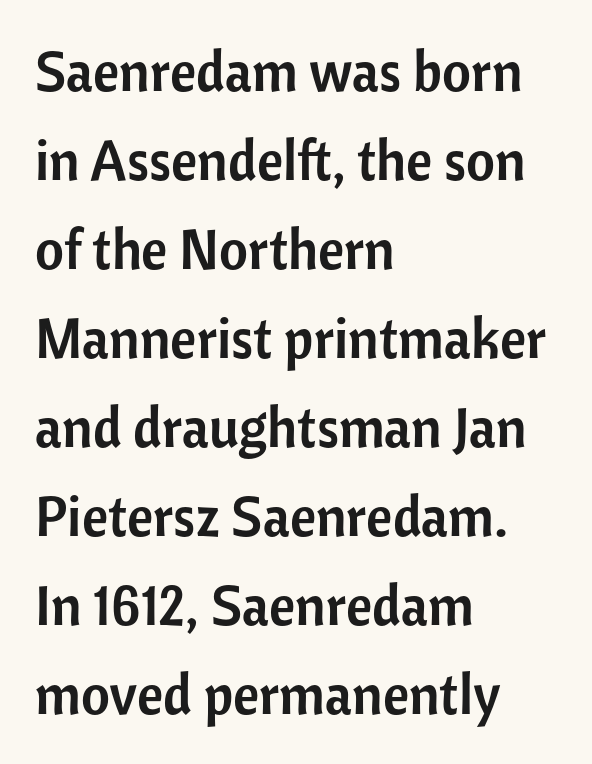
Q: Is the text italic (slanted)? A: No, it is upright.
Q: Is the typeface a serif or a sans-serif typeface? A: Sans-serif.
Q: Is the text underlined? A: No.
Q: How is the paragraph aligned? A: Left-aligned.
Q: Is the spacing between letters normal or unusually wide? A: Normal.
Q: Is the spacing between lines tight, normal or loose? A: Normal.
Q: Width (condensed, normal, or wide)? A: Normal.
Q: Stroke contrast? A: Low.
Q: x-height? A: Medium.
Q: Monospaced? A: No.
